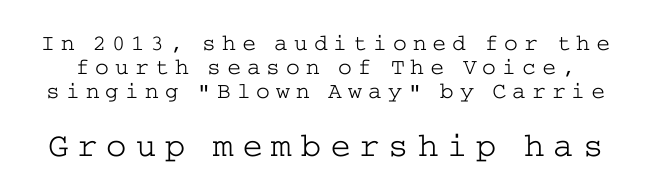
Q: Is the text bold? A: No.
Q: Is the text italic (slanted)? A: No, it is upright.
Q: Is the typeface a serif or a sans-serif typeface? A: Serif.
Q: Is the text underlined? A: No.
Q: Is the spacing between letters normal or unusually wide? A: Unusually wide.
Q: Is the spacing between lines tight, normal or loose? A: Tight.
Q: Which block of text is set in a larger size, the first (top) or the second (bottom)? A: The second (bottom) one.
Q: Width (condensed, normal, or wide)? A: Wide.
Q: Stroke contrast? A: Low.
Q: x-height? A: Medium.
